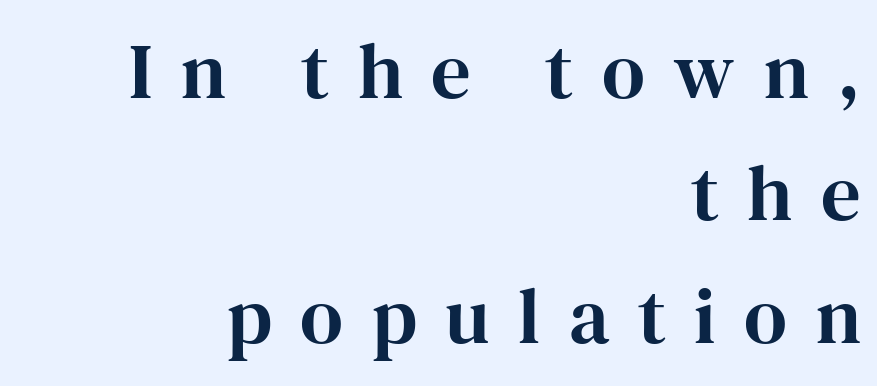
Q: Is the text italic (slanted)? A: No, it is upright.
Q: Is the typeface a serif or a sans-serif typeface? A: Serif.
Q: Is the text underlined? A: No.
Q: How is the paragraph aligned? A: Right-aligned.
Q: Is the spacing between letters normal or unusually wide? A: Unusually wide.
Q: Is the spacing between lines tight, normal or loose? A: Normal.
Q: Width (condensed, normal, or wide)? A: Normal.
Q: Stroke contrast? A: High.
Q: x-height? A: Medium.
Q: Monospaced? A: No.
